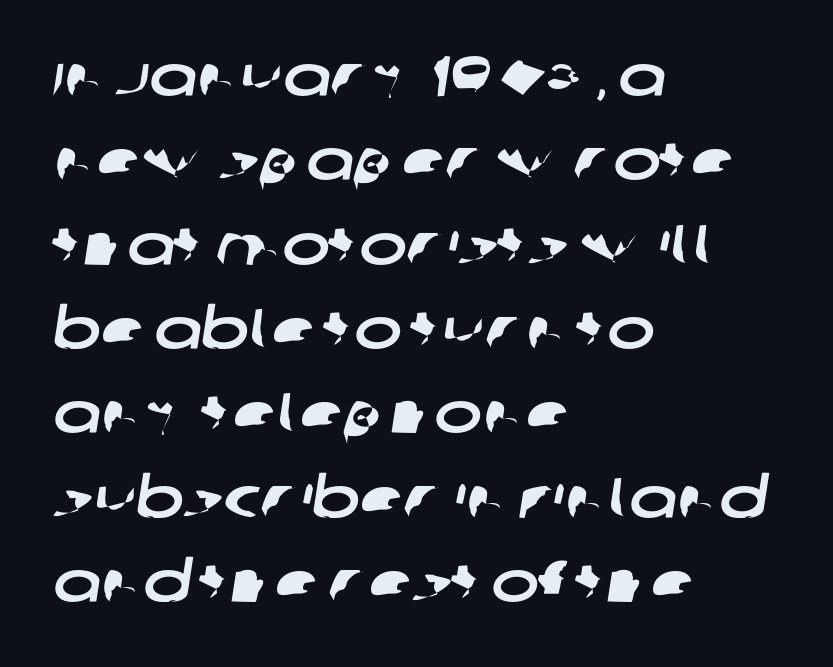
To sum up the face: it is a sans, with no serifs. Vertical spacing — default. Letter spacing: default. Horizontal alignment here is leftward, the default for most running prose. The letters advance in unequal steps, a hallmark of proportional type.
